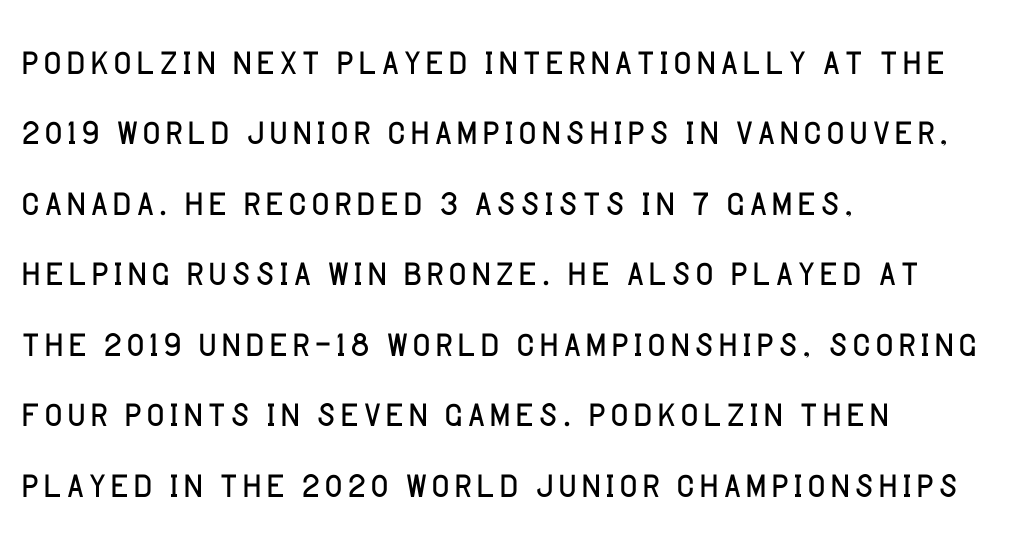
Weight: regular or lighter. The space beneath each line is pristine and unruled. You could not count columns in this text — the font is proportionally spaced. Classification — sans serif. Tracking value appears to be zero — textbook default spacing.
